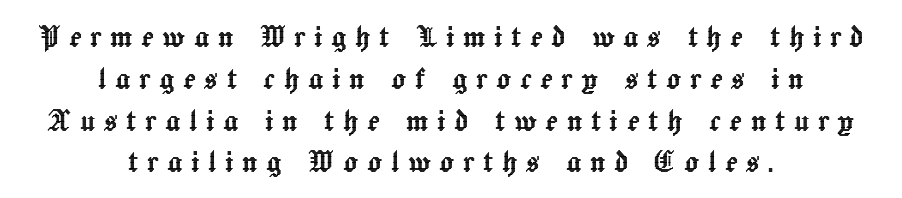
Q: Is the text italic (slanted)? A: No, it is upright.
Q: Is the text underlined? A: No.
Q: How is the paragraph aligned? A: Centered.
Q: Is the spacing between letters normal or unusually wide? A: Unusually wide.
Q: Is the spacing between lines tight, normal or loose? A: Tight.
Q: Width (condensed, normal, or wide)? A: Normal.
Q: x-height? A: Medium.
Q: Monospaced? A: No.
